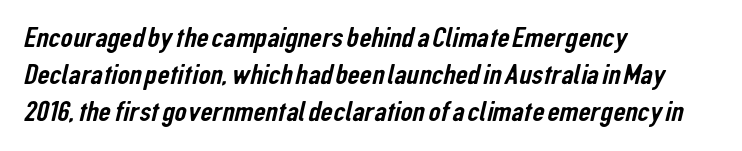
Q: Is the typeface a serif or a sans-serif typeface? A: Sans-serif.
Q: Is the text underlined? A: No.
Q: How is the paragraph aligned? A: Left-aligned.
Q: Is the spacing between letters normal or unusually wide? A: Normal.
Q: Width (condensed, normal, or wide)? A: Condensed.
Q: Stroke contrast? A: Low.
Q: x-height? A: Medium.
Q: Monospaced? A: No.
